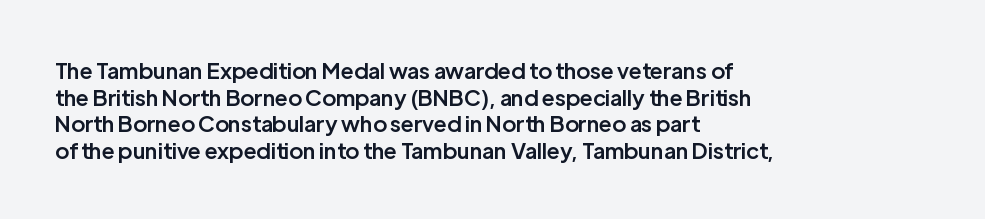
The image shows 22 px text type, upright; set left-aligned, line spacing 1.21x, normal letter spacing, not underlined.
